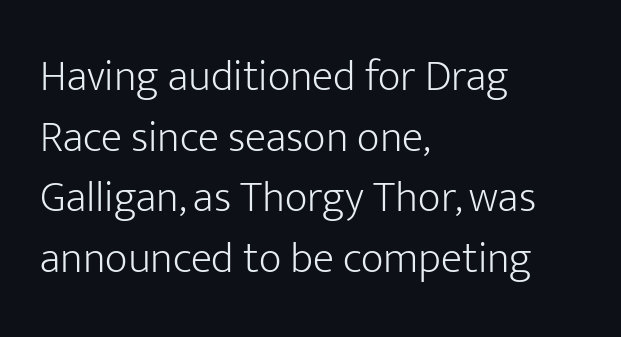
{"serif": "no", "italic": "no", "bold": "no", "weight": "light", "width": "normal", "stroke_contrast": "low", "x_height": "medium", "monospaced": "no", "underline": "no", "align": "left", "line_spacing": "normal", "line_spacing_ratio": 1.38, "letter_spacing": "normal", "letter_spacing_em": 0.0, "glyph_px": 44}
